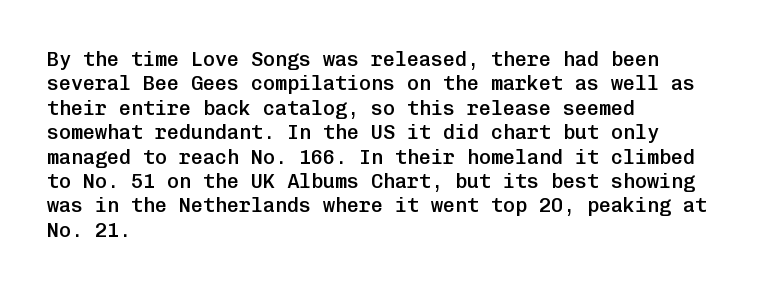
A typesetter would mark this as roman, not italic. Standard letterfit; no display-style spreading of the glyphs. This is the in-between weight designers call semibold or demi. The rendering anchors every line to the left-hand side. The area under the type is left untouched.
